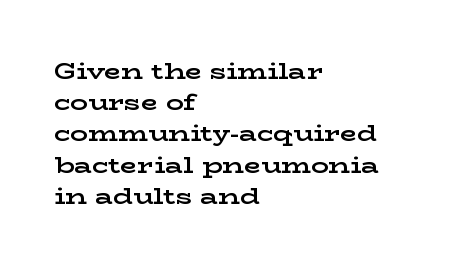
Q: Is the text bold? A: Yes.
Q: Is the text italic (slanted)? A: No, it is upright.
Q: Is the text underlined? A: No.
Q: How is the paragraph aligned? A: Left-aligned.
Q: Is the spacing between letters normal or unusually wide? A: Normal.
Q: Is the spacing between lines tight, normal or loose? A: Normal.
